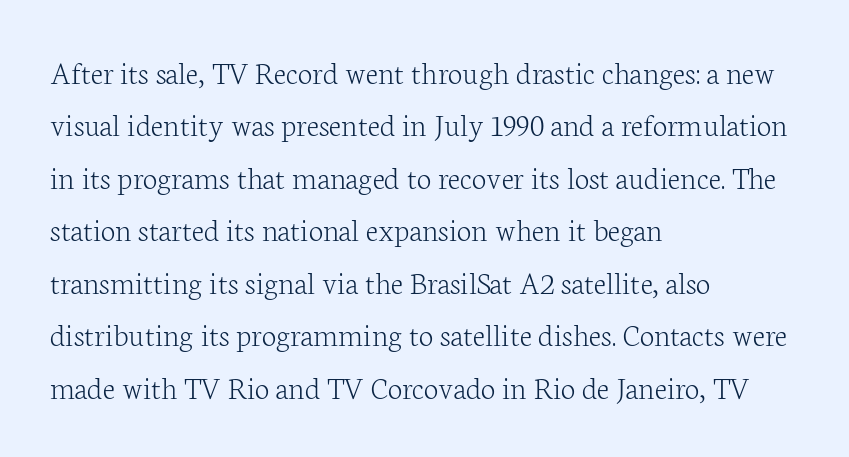
The image shows 33 px light serif type, upright; set left-aligned, normal line spacing (1.59x), normal letter spacing, not underlined; low stroke contrast and a medium x-height.
